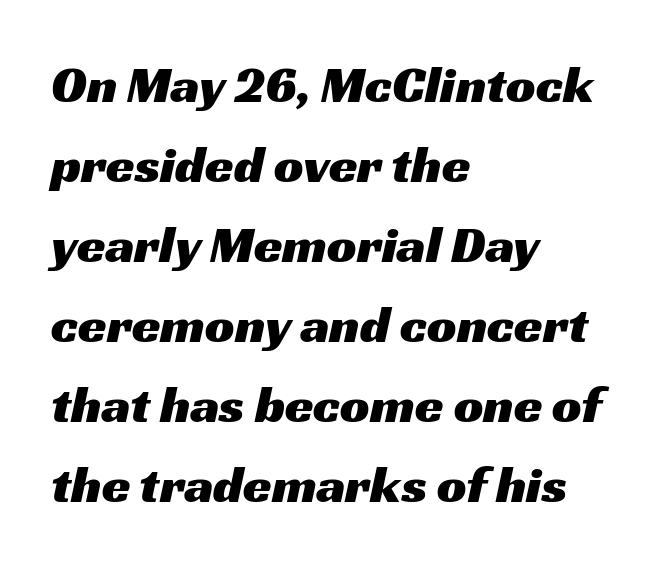
Just letters on the line, the space beneath them empty. Each letter's strokes conclude bluntly, with no projecting serifs. Glyph-to-glyph distance matches everyday printed text. Baseline-to-baseline distance is the conventional proportion of letter height. The rag falls on the right side of this text block. Do the characters align in a grid? No, the font is proportional.
